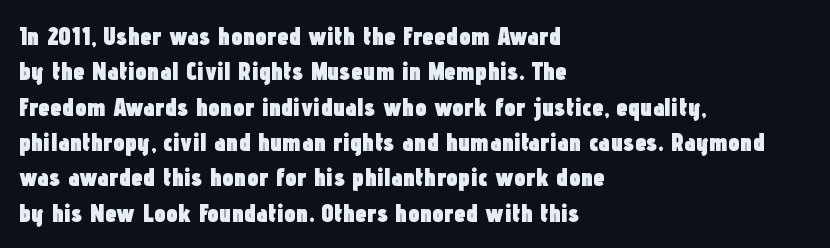
{"italic": "no", "bold": "yes", "underline": "no", "align": "left", "line_spacing": "normal", "line_spacing_ratio": 1.36, "letter_spacing": "normal", "letter_spacing_em": 0.0, "glyph_px": 26}
